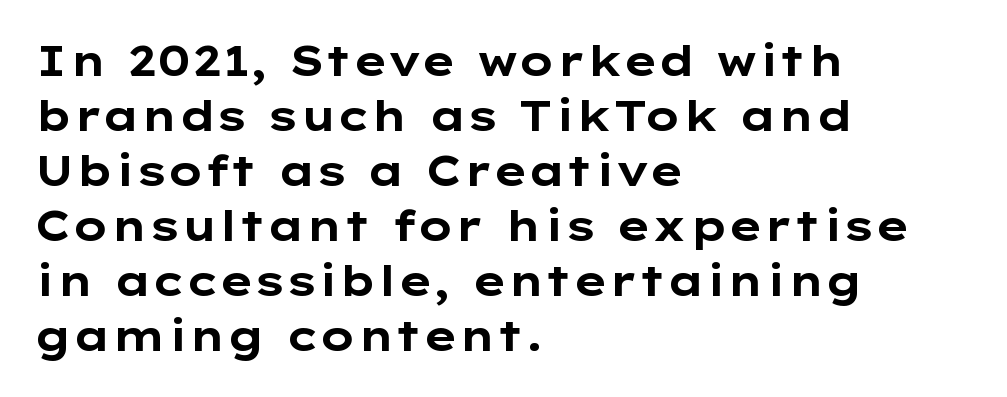
Q: Is the text bold? A: Yes.
Q: Is the text italic (slanted)? A: No, it is upright.
Q: Is the typeface a serif or a sans-serif typeface? A: Sans-serif.
Q: Is the text underlined? A: No.
Q: How is the paragraph aligned? A: Left-aligned.
Q: Is the spacing between letters normal or unusually wide? A: Normal.
Q: Is the spacing between lines tight, normal or loose? A: Normal.
Q: Width (condensed, normal, or wide)? A: Wide.
Q: Stroke contrast? A: Low.
Q: x-height? A: Medium.
Q: Monospaced? A: No.
